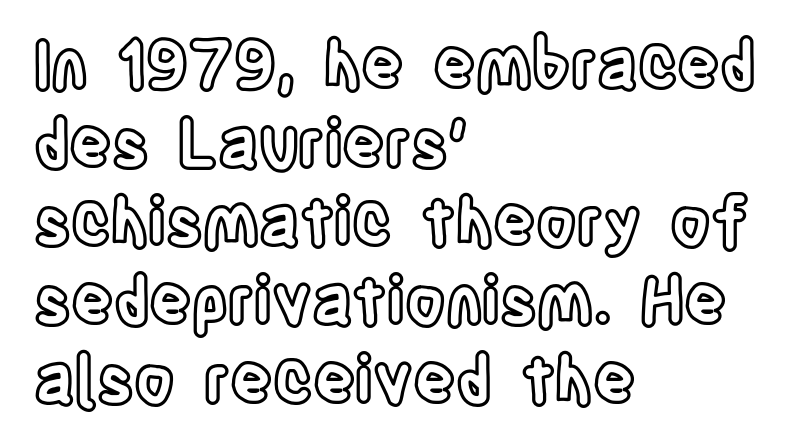
{"italic": "no", "width": "condensed", "x_height": "large", "monospaced": "no", "underline": "no", "align": "left", "line_spacing_ratio": 1.21, "letter_spacing": "normal", "letter_spacing_em": 0.0, "glyph_px": 65}
